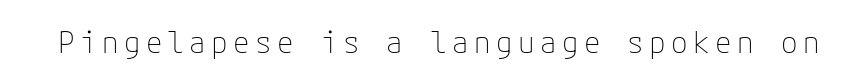
No feet cap the strokes, marking this as sans-serif type. The face looks like a standard text weight, possibly lighter. The type sits square on the baseline with zero lean. The words here are not underlined.
